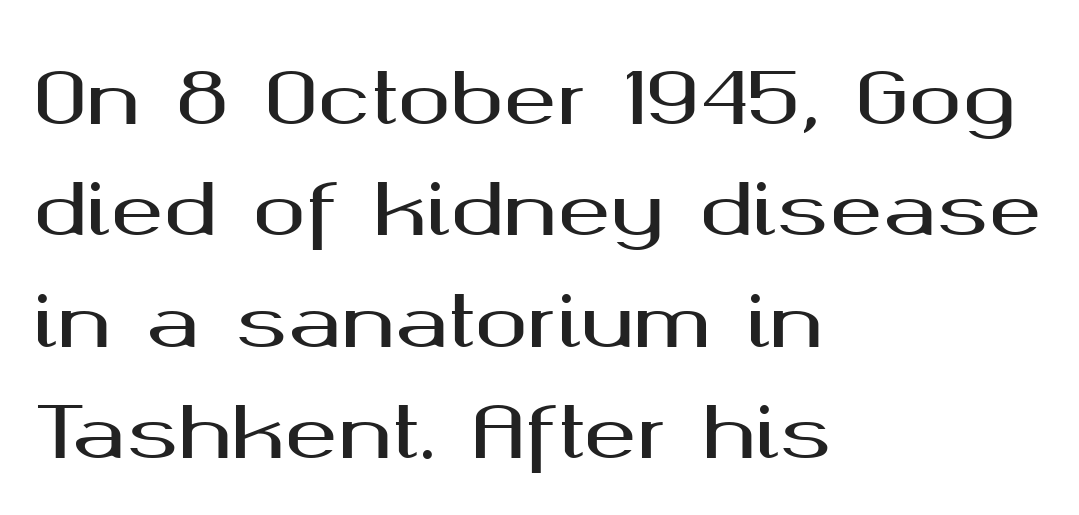
Q: Is the text italic (slanted)? A: No, it is upright.
Q: Is the typeface a serif or a sans-serif typeface? A: Sans-serif.
Q: Is the text underlined? A: No.
Q: How is the paragraph aligned? A: Left-aligned.
Q: Is the spacing between letters normal or unusually wide? A: Normal.
Q: Is the spacing between lines tight, normal or loose? A: Normal.
Q: Width (condensed, normal, or wide)? A: Wide.
Q: Stroke contrast? A: Medium.
Q: x-height? A: Medium.
Q: Monospaced? A: No.
